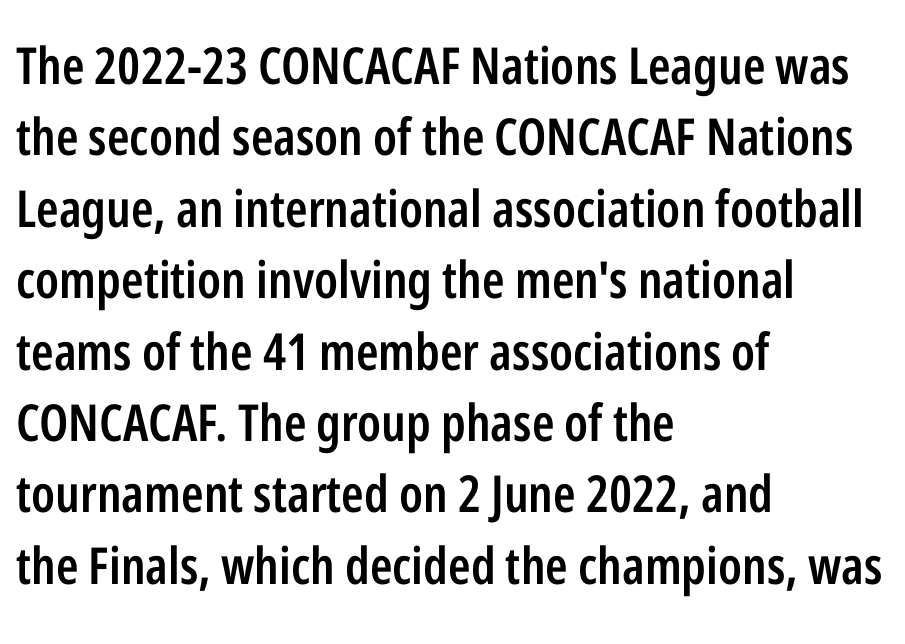
The passage shown is semibold, sitting just below true bold. No word sits above an underline. Caption: multi-line text, flush left, ragged right. The leading is moderate, giving the passage an even texture. These lines were composed using upright roman letters.
